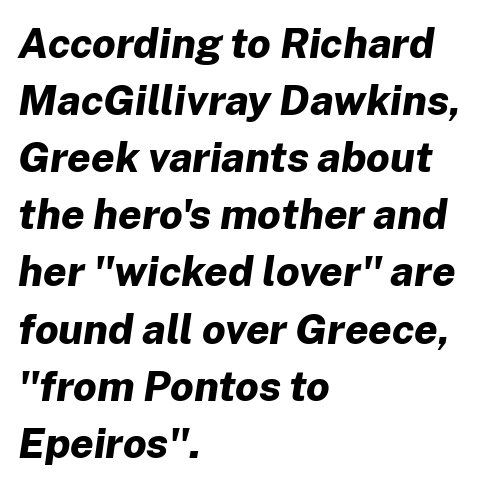
{"italic": "yes", "lean": "right", "slant_degrees": 8, "bold": "yes", "weight": "bold", "width": "normal", "stroke_contrast": "low", "x_height": "medium", "monospaced": "no", "underline": "no", "align": "left", "line_spacing": "normal", "line_spacing_ratio": 1.36, "letter_spacing": "normal", "letter_spacing_em": 0.0, "glyph_px": 42}
